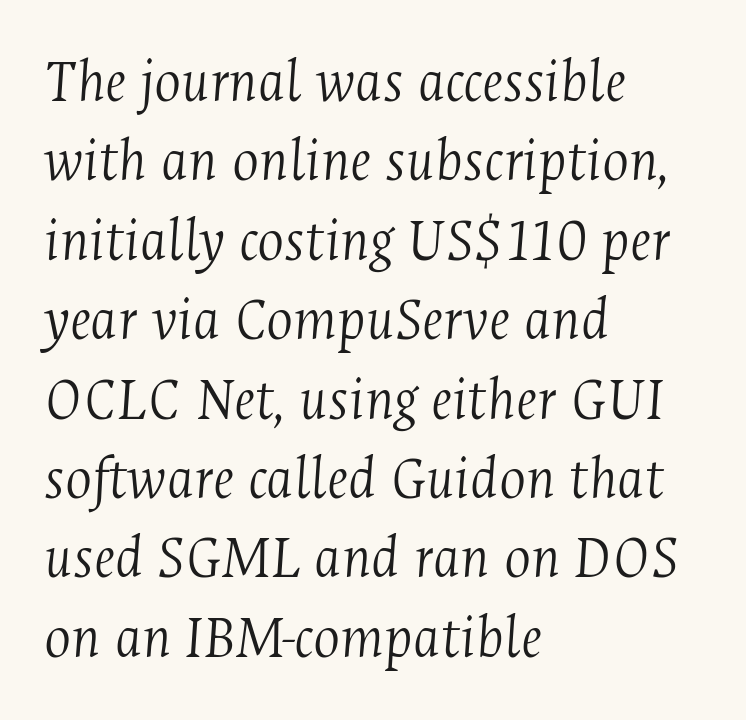
The image shows 63 px light, condensed serif type, italic (leaning right); set left-aligned, normal line spacing (1.26x), normal letter spacing, not underlined; medium stroke contrast and a medium x-height.
